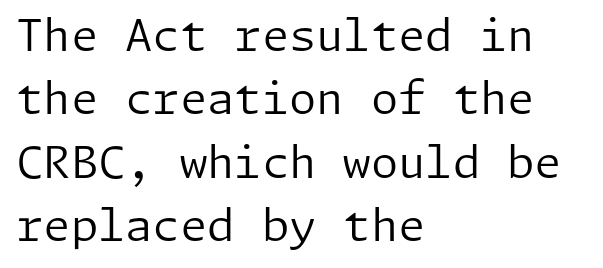
Q: Is the text bold? A: No.
Q: Is the text italic (slanted)? A: No, it is upright.
Q: Is the typeface a serif or a sans-serif typeface? A: Sans-serif.
Q: Is the text underlined? A: No.
Q: How is the paragraph aligned? A: Left-aligned.
Q: Is the spacing between letters normal or unusually wide? A: Normal.
Q: Is the spacing between lines tight, normal or loose? A: Normal.
Q: Width (condensed, normal, or wide)? A: Normal.
Q: Stroke contrast? A: Low.
Q: x-height? A: Medium.
